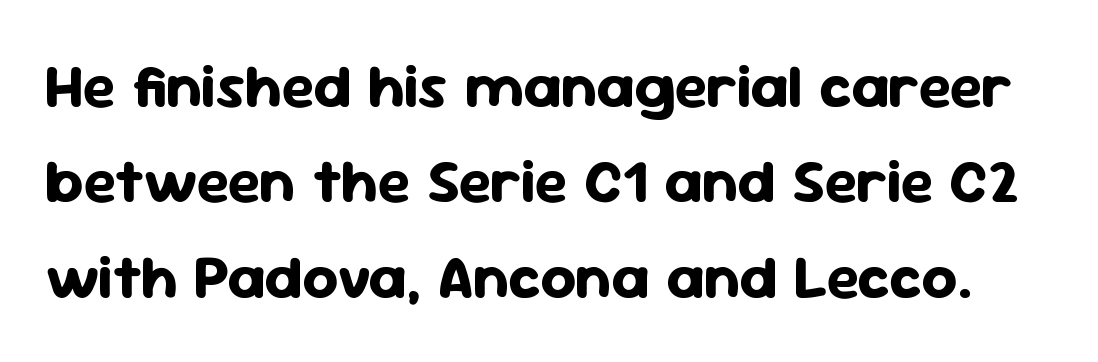
The image shows 62 px bold sans-serif type, upright; set normal line spacing (1.54x), normal letter spacing, not underlined; low stroke contrast and a medium x-height.
